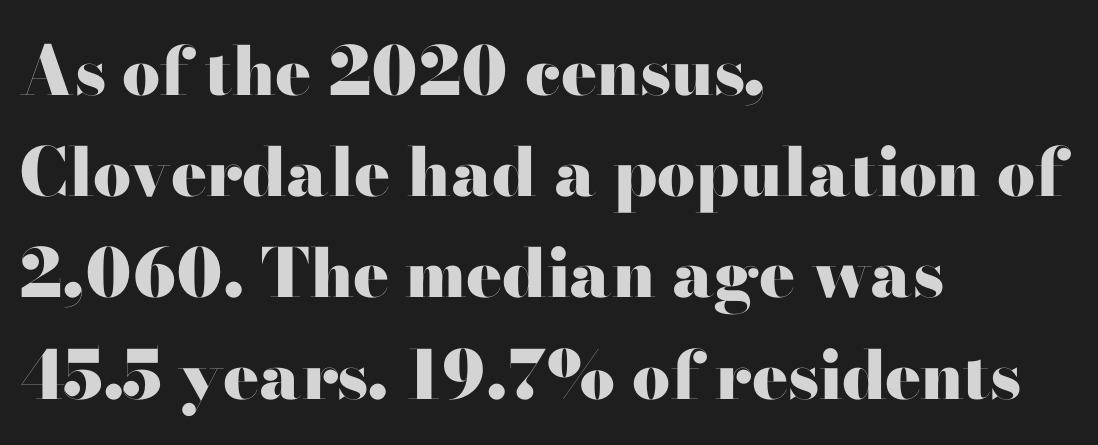
The image shows 67 px heavy, wide serif type, upright; set left-aligned, normal line spacing (1.51x), normal letter spacing, not underlined; high stroke contrast and a small x-height.
